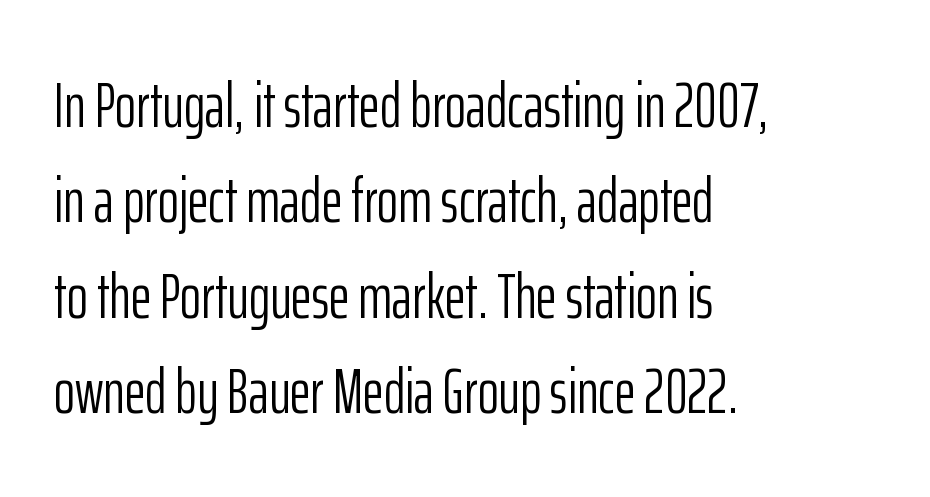
No heavy texture on the line: the type isn't bold. The typography opts for an upright posture over an oblique one. The characters display no serif detailing; their extremities are plain. Leading matches the norm, producing a regular column.
